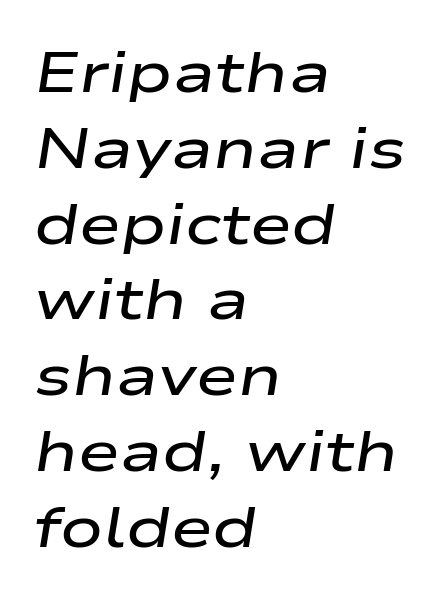
This block has exactly the height ordinary leading produces. Check under the words: just untouched page. The rendering uses natural spacing where letterforms have individual widths. Notice the strokes are somewhat thickened but not fully heavy: this is a semibold.
